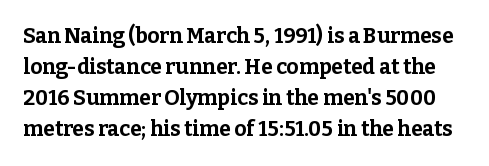
Q: Is the text bold? A: Yes.
Q: Is the text italic (slanted)? A: No, it is upright.
Q: Is the text underlined? A: No.
Q: Is the spacing between letters normal or unusually wide? A: Normal.
Q: Is the spacing between lines tight, normal or loose? A: Normal.
